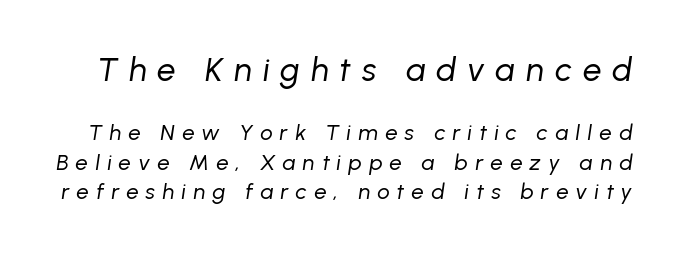
The image shows 33 px regular-weight type, italic (leaning right); set normal line spacing (1.33x), unusually wide letter spacing (+0.33 em), not underlined; the first (top) block is 1.5x larger; low stroke contrast and a medium x-height.
